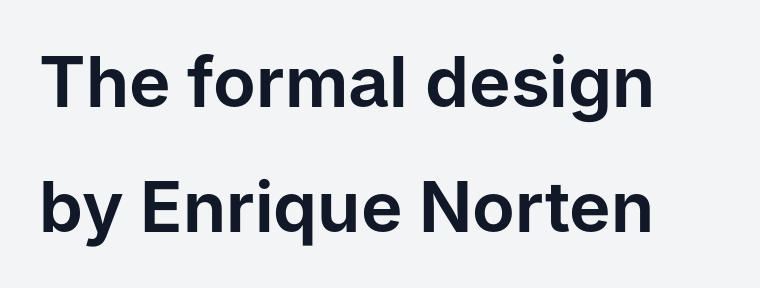
{"serif": "no", "italic": "no", "width": "normal", "stroke_contrast": "low", "x_height": "medium", "monospaced": "no", "underline": "no", "line_spacing_ratio": 1.78, "letter_spacing": "normal", "letter_spacing_em": 0.0, "glyph_px": 70}
